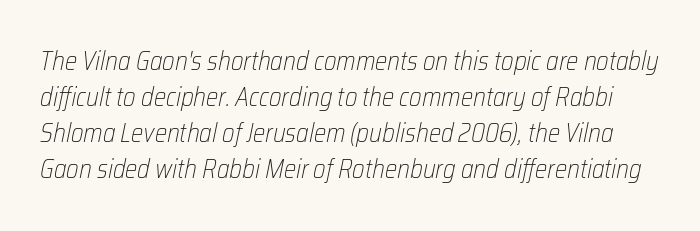
Look at the tracking — it's just the regular setting, nothing added. Yep, that's italic — everything's leaning. The string is rendered with underlining switched off. Notice how descenders clear the ascenders below comfortably — that's standard leading.
